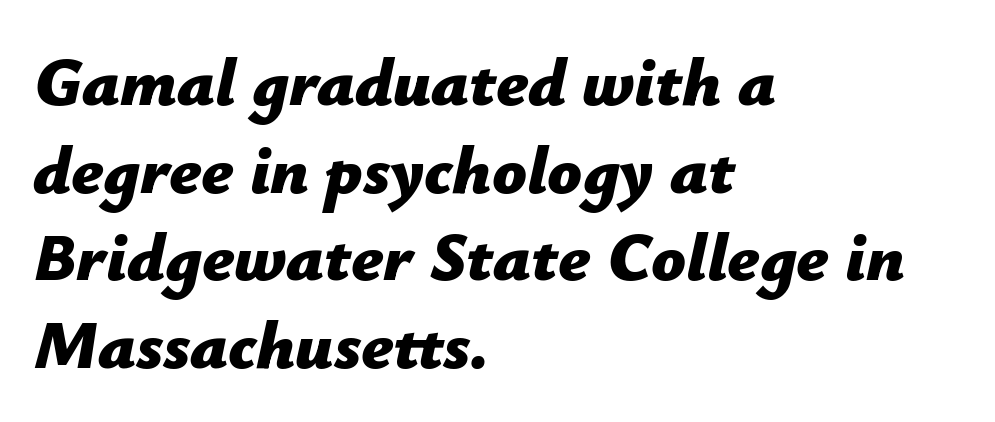
{"italic": "yes", "lean": "right", "slant_degrees": 12, "bold": "yes", "weight": "bold", "width": "normal", "stroke_contrast": "low", "x_height": "medium", "monospaced": "no", "underline": "no", "align": "left", "line_spacing": "normal", "line_spacing_ratio": 1.29, "letter_spacing": "normal", "letter_spacing_em": 0.0, "glyph_px": 68}
